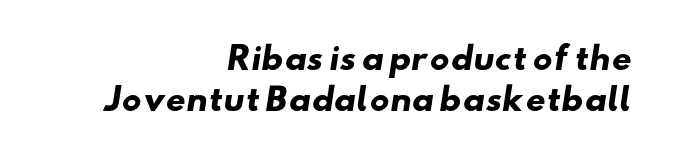
{"serif": "no", "bold": "yes", "weight": "heavy", "width": "wide", "stroke_contrast": "low", "x_height": "small", "monospaced": "no", "underline": "no", "align": "right", "line_spacing": "normal", "line_spacing_ratio": 1.31, "letter_spacing": "normal", "letter_spacing_em": 0.0, "glyph_px": 31}
